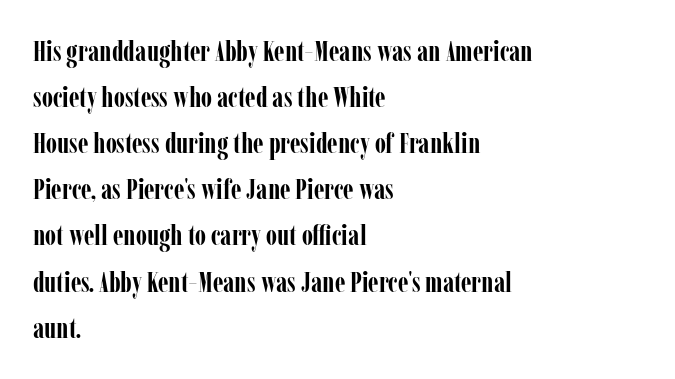
Q: Is the text bold? A: Yes.
Q: Is the text italic (slanted)? A: No, it is upright.
Q: Is the typeface a serif or a sans-serif typeface? A: Serif.
Q: Is the text underlined? A: No.
Q: How is the paragraph aligned? A: Left-aligned.
Q: Is the spacing between letters normal or unusually wide? A: Normal.
Q: Is the spacing between lines tight, normal or loose? A: Normal.
Q: Width (condensed, normal, or wide)? A: Condensed.
Q: Stroke contrast? A: Low.
Q: x-height? A: Medium.
Q: Monospaced? A: No.
